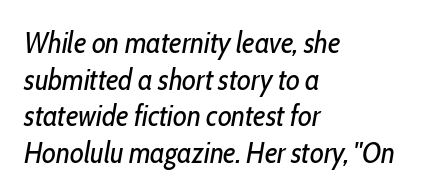
The image shows 30 px regular-weight, condensed type, italic (leaning right); set left-aligned, line spacing 1.22x, normal letter spacing, not underlined; low stroke contrast and a medium x-height.
